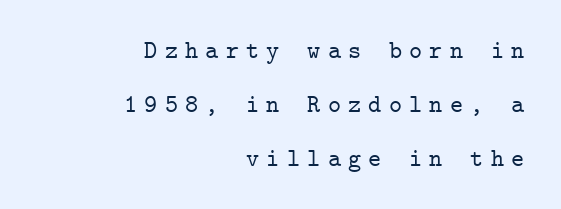
The gap between lines stays unmarked. If you measured baseline to baseline, you'd find a long distance. Every row of glyphs terminates at an identical x-position on the right. This is the regular roman posture of the typeface.
